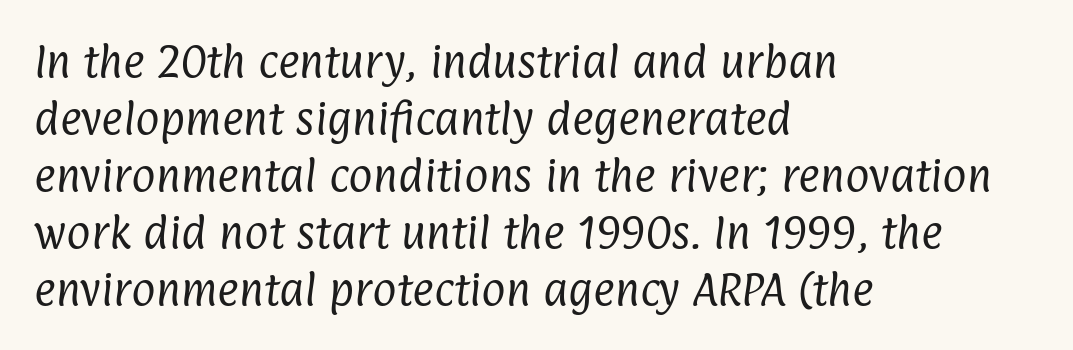
The image shows 37 px regular-weight, condensed sans-serif type; set left-aligned, normal line spacing (1.54x), normal letter spacing, not underlined; low stroke contrast and a medium x-height.
